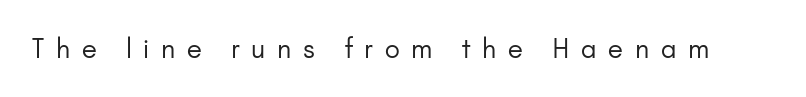
Q: Is the text bold? A: No.
Q: Is the text italic (slanted)? A: No, it is upright.
Q: Is the text underlined? A: No.
Q: Is the spacing between letters normal or unusually wide? A: Unusually wide.
